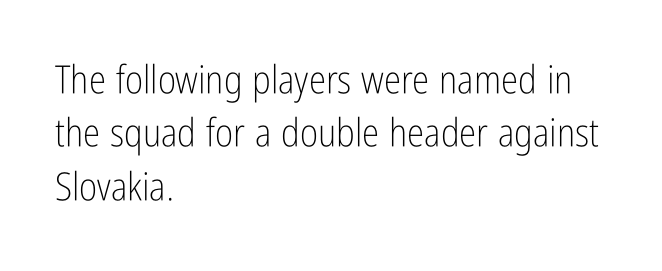
Ordinary non-slanted type is in use. Letterform terminals end flat and unadorned throughout the passage. You could call the tracking neutral — neither tight nor loose. Underlining? Definitely not there. Left-aligned paragraph, ragged on the right. The face used here is proportionally spaced, like ordinary book or web type.
